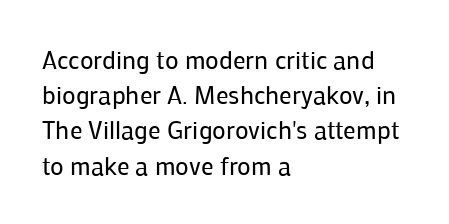
Weight: not bold — regular or lighter. Summary of vertical rhythm: regular, with standard interline spacing. Italic? Not at all — the glyphs are vertical. Words appear dense and cohesive because spacing is normal. Glance below the letters and you will spot only blank space.
